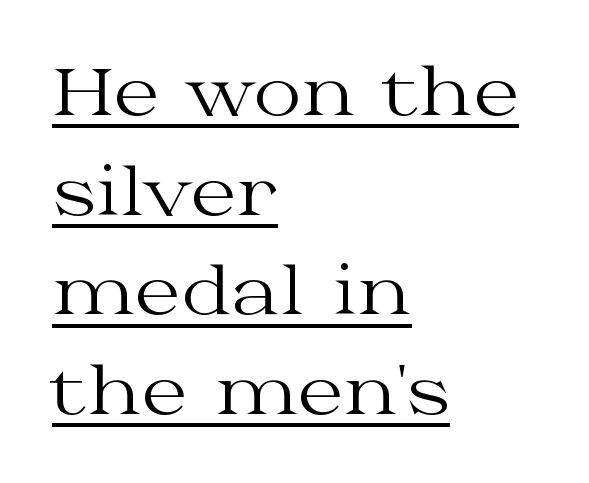
The image shows 66 px regular-weight, wide serif type, upright; set left-aligned, normal line spacing (1.51x), normal letter spacing, underlined; medium stroke contrast and a medium x-height.
